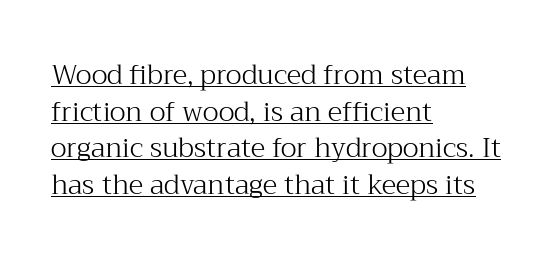
The letters stand straight up with perfectly vertical stems. Does a line run under the words? Yes, clearly. These lines are set flush left with a ragged right edge. Short note: letters normally spaced. Honestly, the row spacing looks completely unremarkable. Weight: not bold — regular or lighter.
